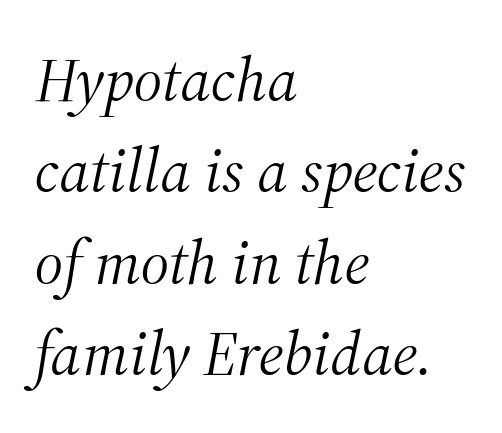
The image shows 63 px light serif type, italic (leaning right); set left-aligned, normal line spacing (1.45x), normal letter spacing, not underlined; medium stroke contrast and a medium x-height.
